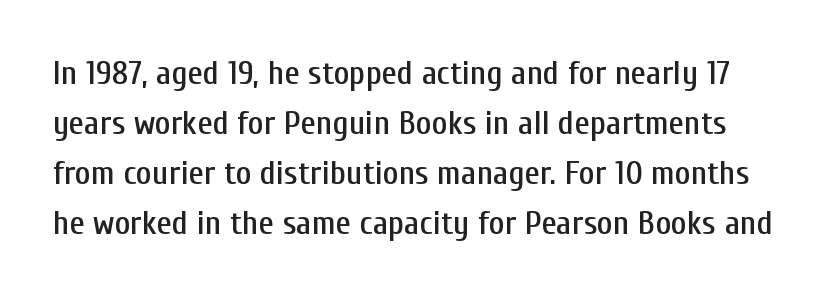
The image shows 34 px condensed sans-serif type, upright; set normal line spacing (1.47x), normal letter spacing, not underlined; low stroke contrast and a medium x-height.
